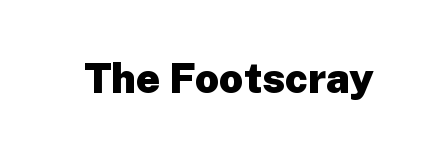
{"serif": "no", "italic": "no", "bold": "yes", "weight": "heavy", "width": "normal", "stroke_contrast": "low", "x_height": "medium", "monospaced": "no", "underline": "no", "letter_spacing": "normal", "letter_spacing_em": 0.0, "glyph_px": 42}
